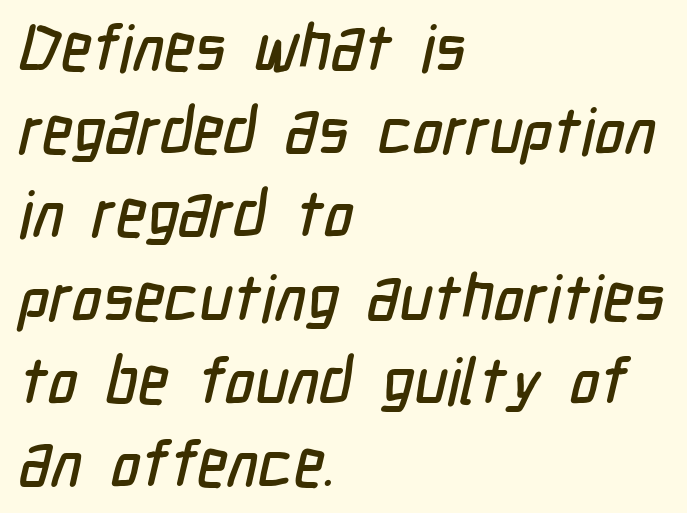
The words here are not underlined. Normally led — the rows are evenly, conventionally spaced. The rendering anchors every line to the left-hand side. You could call the tracking neutral — neither tight nor loose.
